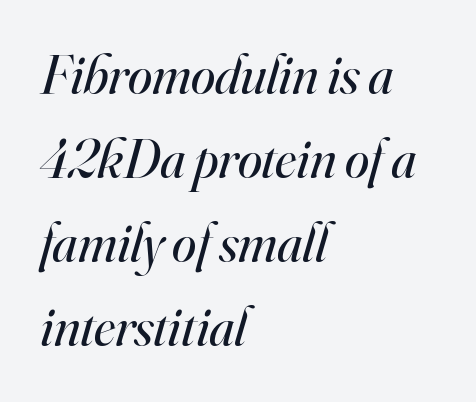
Q: Is the text bold? A: No.
Q: Is the text italic (slanted)? A: Yes, it leans right by about 16 degrees.
Q: Is the typeface a serif or a sans-serif typeface? A: Serif.
Q: Is the text underlined? A: No.
Q: How is the paragraph aligned? A: Left-aligned.
Q: Is the spacing between letters normal or unusually wide? A: Normal.
Q: Is the spacing between lines tight, normal or loose? A: Normal.
Q: Width (condensed, normal, or wide)? A: Normal.
Q: Stroke contrast? A: High.
Q: x-height? A: Small.
Q: Monospaced? A: No.
